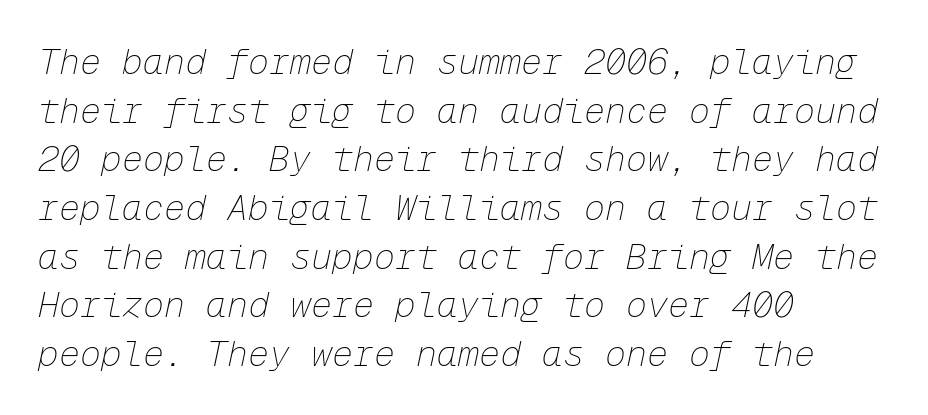
It's the slanting kind of type. Decoration check: the copy has no underline. The rag falls on the right side of this text block. Spacing between characters is what you'd get straight out of the box.
